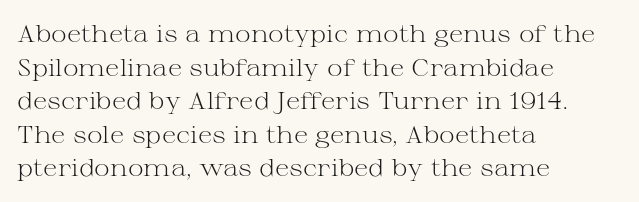
Does the copy run flush right? No — it runs flush left. Does extra space separate the letters? No, they use regular spacing. The letters look calm and open, with moderate or lighter stems. Beneath every word, the page is bare. Normally led — the rows are evenly, conventionally spaced.
